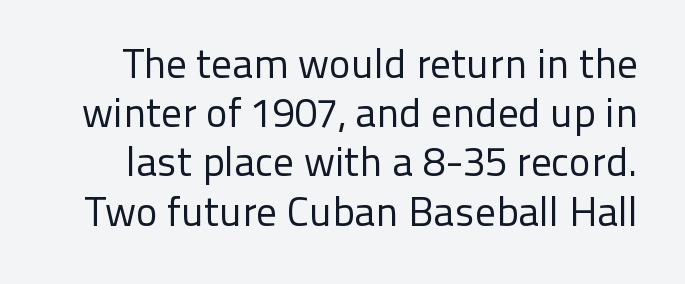
The image shows 41 px regular-weight sans-serif type, upright; set line spacing 1.2x, normal letter spacing, not underlined; low stroke contrast and a medium x-height.
